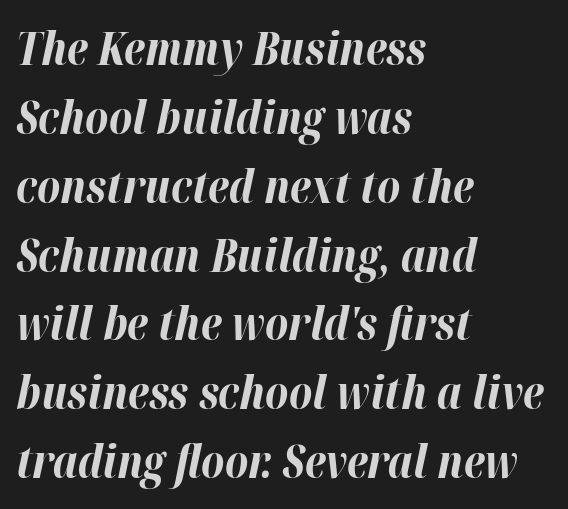
{"italic": "yes", "lean": "right", "slant_degrees": 12, "bold": "yes", "weight": "bold", "width": "normal", "stroke_contrast": "high", "x_height": "medium", "monospaced": "no", "underline": "no", "align": "left", "line_spacing": "normal", "line_spacing_ratio": 1.53, "letter_spacing": "normal", "letter_spacing_em": 0.0, "glyph_px": 45}
